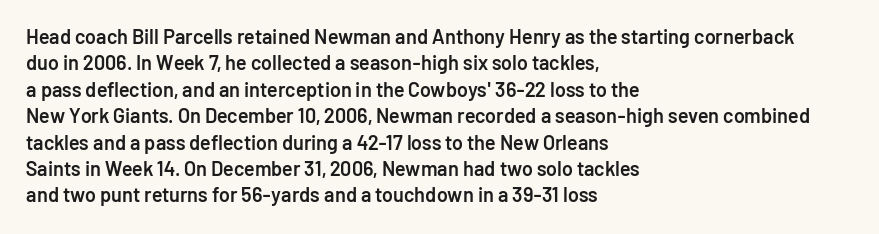
Beneath every word, the page is bare. Upright lettering throughout. Teacher's note: observe the even left margin — that is flush-left alignment. Caption: standard tracking, unaltered. A fair bit of extra ink — the face is semibold, not bold.
